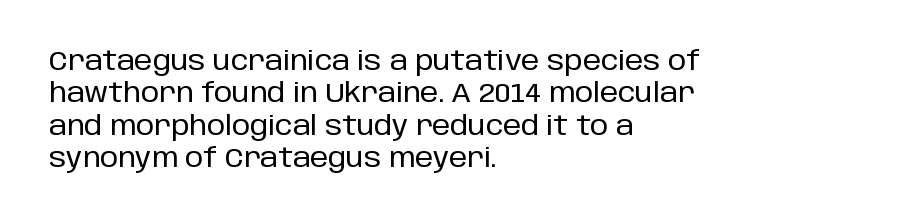
Q: Is the text italic (slanted)? A: No, it is upright.
Q: Is the text underlined? A: No.
Q: How is the paragraph aligned? A: Left-aligned.
Q: Is the spacing between letters normal or unusually wide? A: Normal.
Q: Is the spacing between lines tight, normal or loose? A: Normal.
